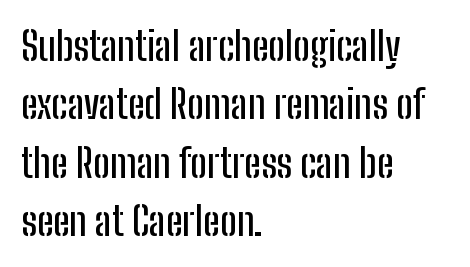
{"serif": "no", "italic": "no", "width": "condensed", "stroke_contrast": "low", "x_height": "medium", "monospaced": "no", "underline": "no", "align": "left", "line_spacing": "normal", "line_spacing_ratio": 1.46, "letter_spacing": "normal", "letter_spacing_em": 0.0, "glyph_px": 40}
